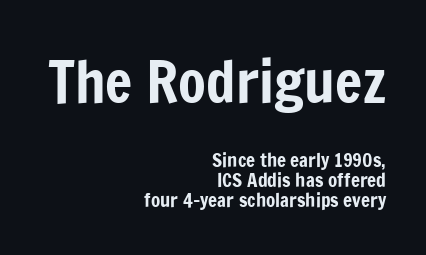
The typesetter chose a ragged-left arrangement here. Characters follow at the spacing the type designer built in. Bare-footed words on every line. Do the letters lean? They stand straight.
